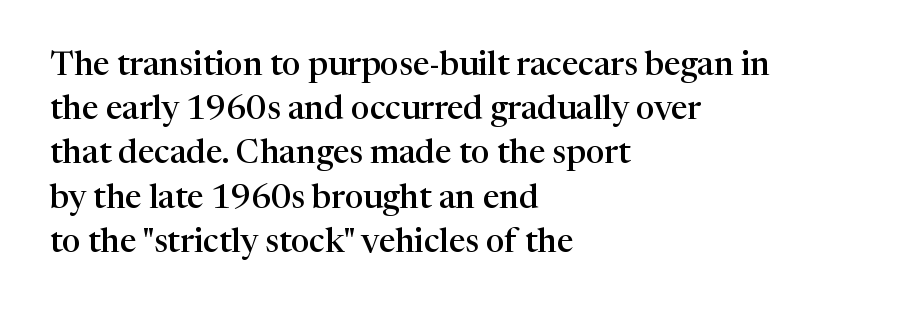
{"serif": "yes", "italic": "no", "bold": "semi", "weight": "semibold", "width": "normal", "stroke_contrast": "high", "x_height": "medium", "monospaced": "no", "underline": "no", "align": "left", "line_spacing": "normal", "line_spacing_ratio": 1.34, "letter_spacing": "normal", "letter_spacing_em": 0.0, "glyph_px": 33}
